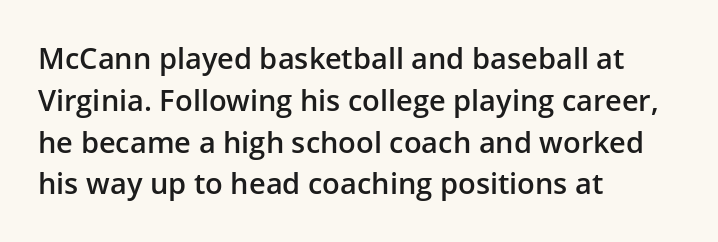
{"serif": "no", "italic": "no", "bold": "semi", "weight": "semibold", "width": "normal", "stroke_contrast": "low", "x_height": "medium", "monospaced": "no", "underline": "no", "align": "left", "line_spacing": "normal", "line_spacing_ratio": 1.44, "letter_spacing": "normal", "letter_spacing_em": 0.0, "glyph_px": 29}
